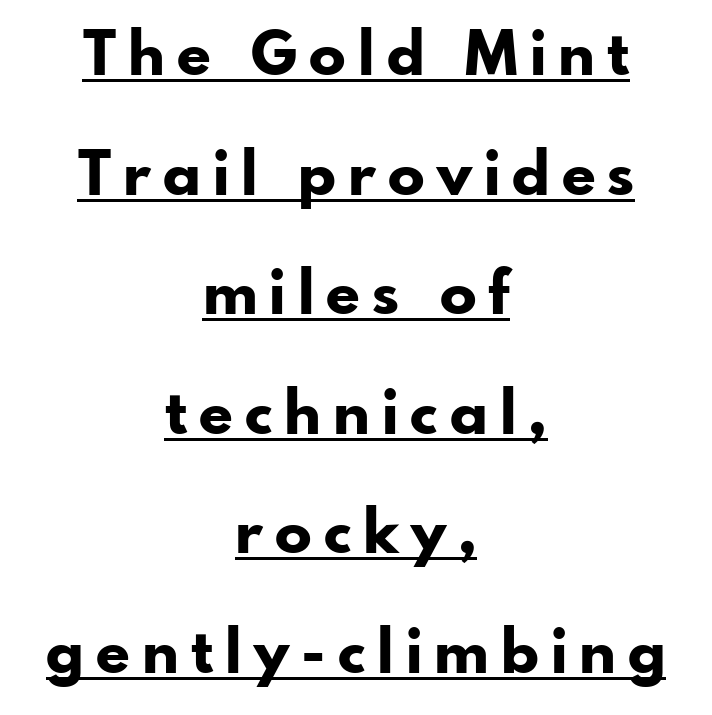
{"serif": "no", "italic": "no", "bold": "yes", "weight": "bold", "width": "normal", "stroke_contrast": "low", "x_height": "small", "monospaced": "no", "underline": "yes", "align": "center", "line_spacing": "loose", "line_spacing_ratio": 1.96, "letter_spacing": "wide", "letter_spacing_em": 0.2, "glyph_px": 61}
